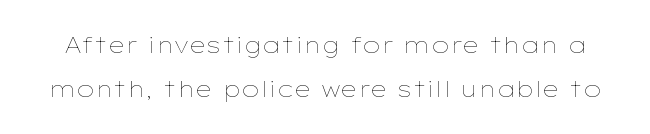
Q: Is the text bold? A: No.
Q: Is the text italic (slanted)? A: No, it is upright.
Q: Is the text underlined? A: No.
Q: Is the spacing between letters normal or unusually wide? A: Normal.
Q: Is the spacing between lines tight, normal or loose? A: Loose.
